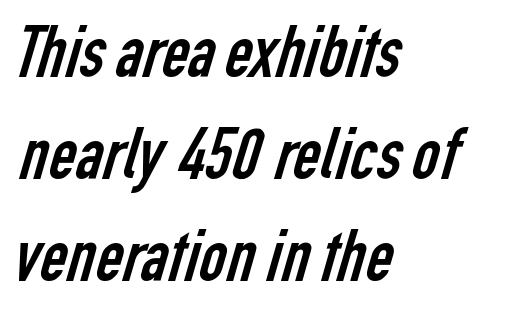
The image shows 75 px regular-weight, condensed sans-serif type; set left-aligned, normal line spacing (1.36x), normal letter spacing, not underlined; low stroke contrast and a medium x-height.
